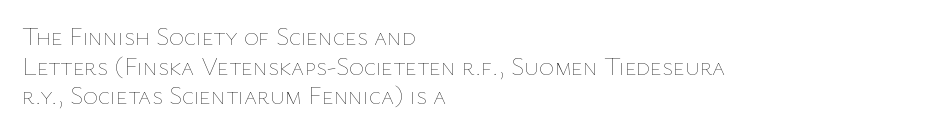
{"italic": "no", "bold": "no", "underline": "no", "align": "left", "line_spacing_ratio": 1.19, "letter_spacing": "normal", "letter_spacing_em": 0.0, "glyph_px": 25}
